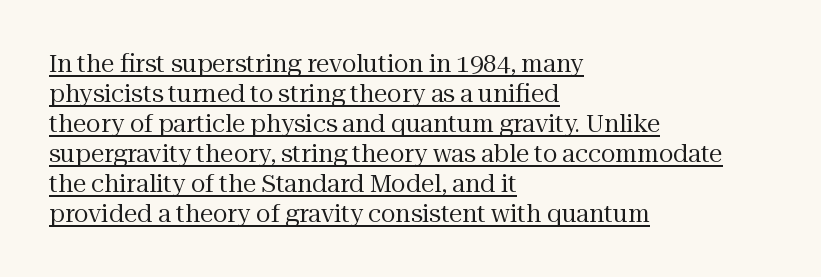
The letterforms sit shoulder to shoulder at normal distance. This sample is left-justified, so line endings fall wherever the words run out. Notice how a bar underscores the lettering throughout. Every stem runs plumb, perpendicular to the baseline. Baseline-to-baseline distance is the conventional proportion of letter height.
